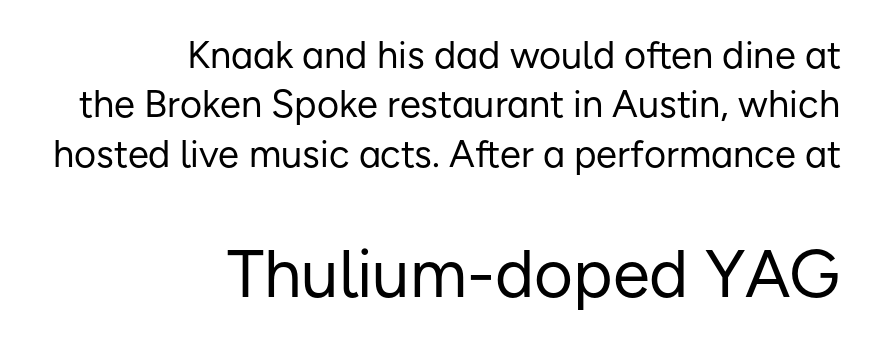
Students, observe: this is what conventionally led text looks like. Does the lettering tilt? It doesn't — this is upright. Think of a printed novel: that variable character pitch is what you see here. Is this a heavy cut? Hardly; it is regular or lighter. Short note: letters normally spaced. Is the lower block the larger one? Yes — the lower block carries the bigger type.
